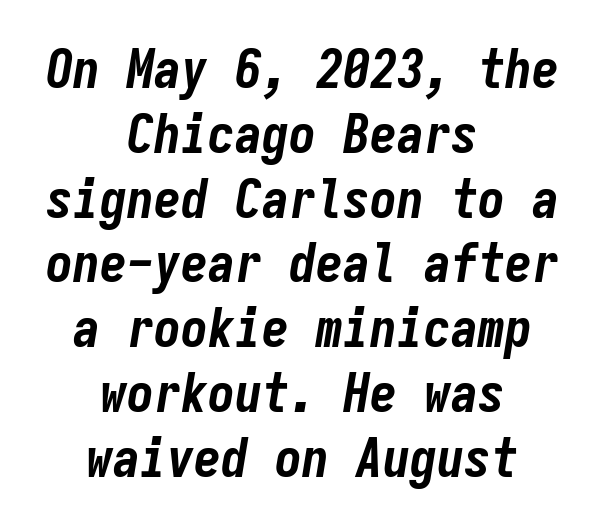
The image shows 54 px bold, condensed type, italic (leaning right), monospaced; set centered, line spacing 1.2x, normal letter spacing, not underlined; low stroke contrast and a medium x-height.
